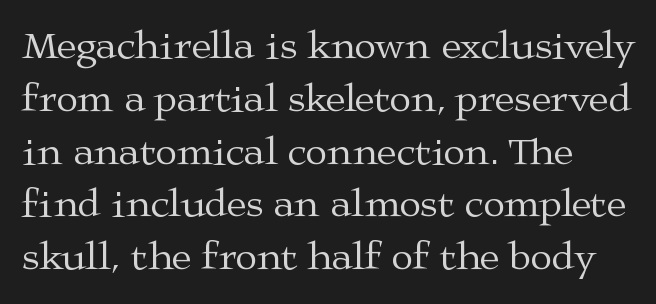
Q: Is the text bold? A: No.
Q: Is the text italic (slanted)? A: No, it is upright.
Q: Is the typeface a serif or a sans-serif typeface? A: Serif.
Q: Is the text underlined? A: No.
Q: Is the spacing between letters normal or unusually wide? A: Normal.
Q: Is the spacing between lines tight, normal or loose? A: Normal.
Q: Width (condensed, normal, or wide)? A: Wide.
Q: Stroke contrast? A: Medium.
Q: x-height? A: Medium.
Q: Monospaced? A: No.
